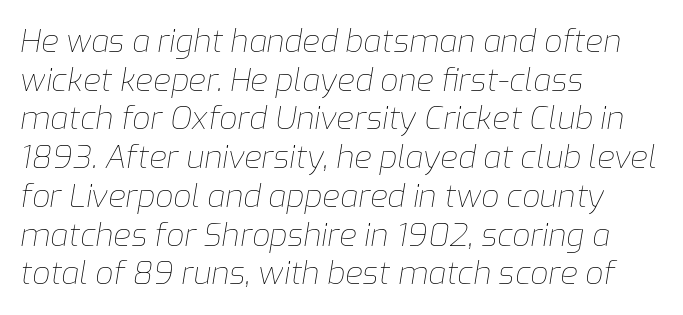
{"italic": "yes", "lean": "right", "slant_degrees": 9, "bold": "no", "weight": "thin", "width": "normal", "stroke_contrast": "low", "x_height": "medium", "monospaced": "no", "underline": "no", "align": "left", "line_spacing_ratio": 1.21, "letter_spacing": "normal", "letter_spacing_em": 0.0, "glyph_px": 32}
